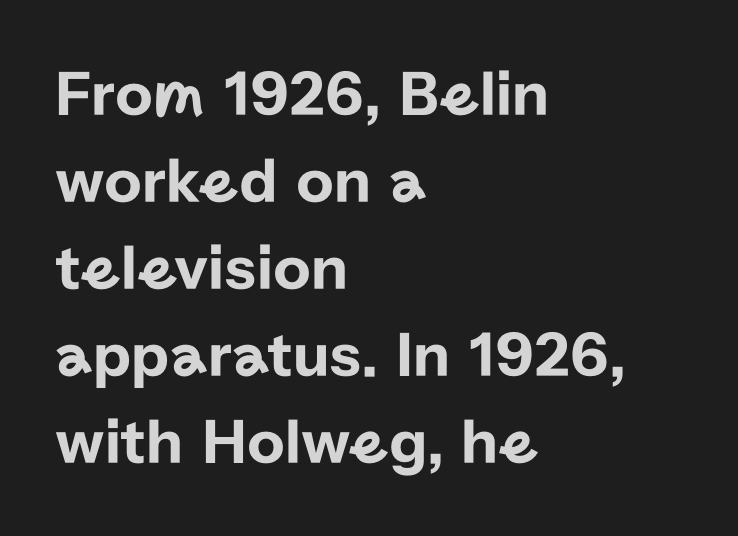
Q: Is the text italic (slanted)? A: No, it is upright.
Q: Is the typeface a serif or a sans-serif typeface? A: Sans-serif.
Q: Is the text underlined? A: No.
Q: How is the paragraph aligned? A: Left-aligned.
Q: Is the spacing between letters normal or unusually wide? A: Normal.
Q: Is the spacing between lines tight, normal or loose? A: Normal.
Q: Width (condensed, normal, or wide)? A: Normal.
Q: Stroke contrast? A: Low.
Q: x-height? A: Medium.
Q: Monospaced? A: No.
